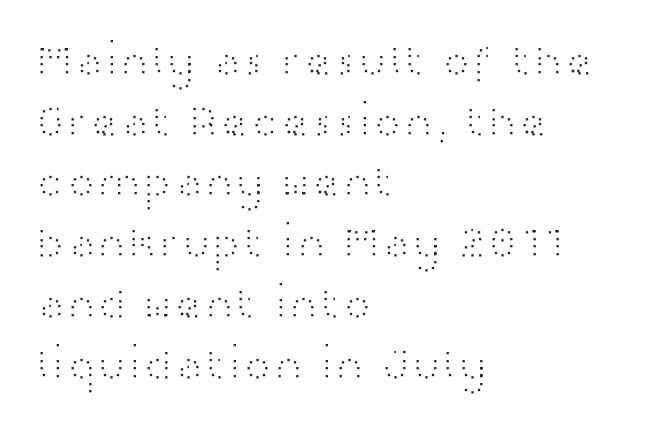
The image shows 46 px light, wide sans-serif type, upright; set left-aligned, normal line spacing (1.32x), normal letter spacing, not underlined; high stroke contrast and a medium x-height.
